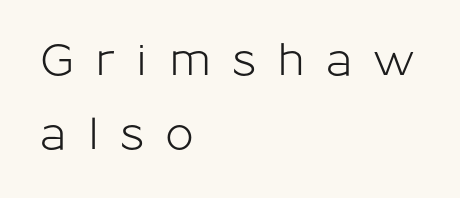
The image shows 43 px sans-serif type, upright; set left-aligned, line spacing 1.71x, unusually wide letter spacing (+0.49 em), not underlined; low stroke contrast and a medium x-height.
